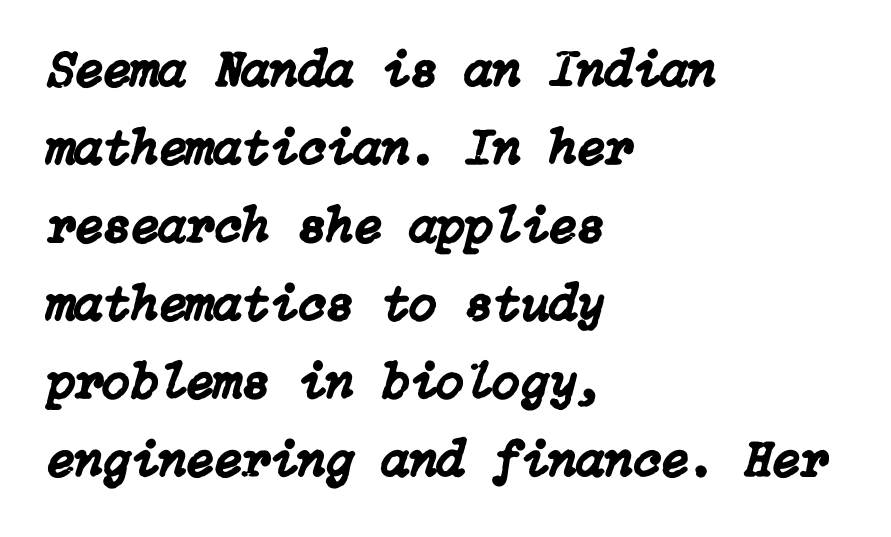
{"italic": "yes", "lean": "right", "slant_degrees": 15, "width": "normal", "stroke_contrast": "low", "x_height": "medium", "underline": "no", "align": "left", "line_spacing": "normal", "line_spacing_ratio": 1.53, "letter_spacing": "normal", "letter_spacing_em": 0.0, "glyph_px": 51}
